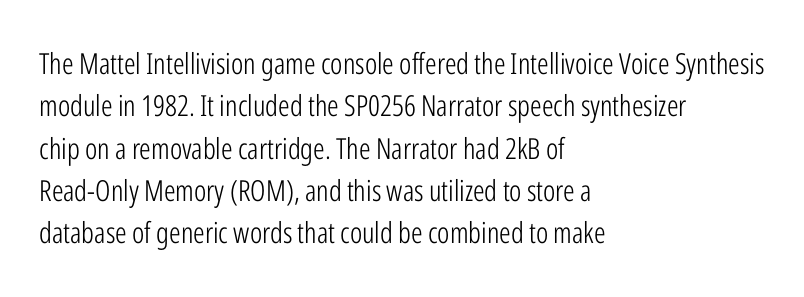
Q: Is the text bold? A: No.
Q: Is the text italic (slanted)? A: No, it is upright.
Q: Is the typeface a serif or a sans-serif typeface? A: Sans-serif.
Q: Is the text underlined? A: No.
Q: How is the paragraph aligned? A: Left-aligned.
Q: Is the spacing between letters normal or unusually wide? A: Normal.
Q: Is the spacing between lines tight, normal or loose? A: Normal.
Q: Width (condensed, normal, or wide)? A: Condensed.
Q: Stroke contrast? A: Low.
Q: x-height? A: Medium.
Q: Monospaced? A: No.
